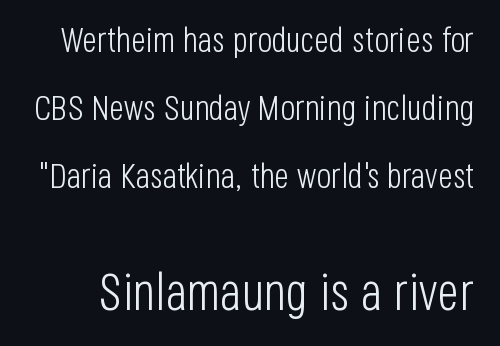
{"serif": "no", "italic": "no", "bold": "no", "weight": "light", "width": "condensed", "stroke_contrast": "low", "x_height": "large", "monospaced": "no", "underline": "no", "line_spacing": "loose", "line_spacing_ratio": 1.95, "letter_spacing": "normal", "letter_spacing_em": 0.0, "larger_block": "second", "size_ratio": 1.49, "glyph_px": 52}
